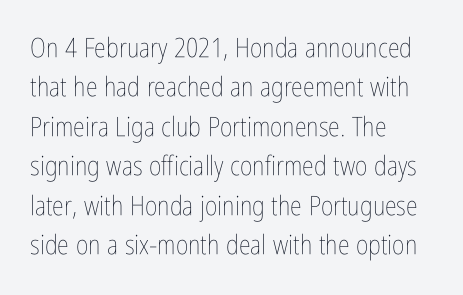
Q: Is the text bold? A: No.
Q: Is the text italic (slanted)? A: No, it is upright.
Q: Is the text underlined? A: No.
Q: How is the paragraph aligned? A: Left-aligned.
Q: Is the spacing between letters normal or unusually wide? A: Normal.
Q: Is the spacing between lines tight, normal or loose? A: Normal.
